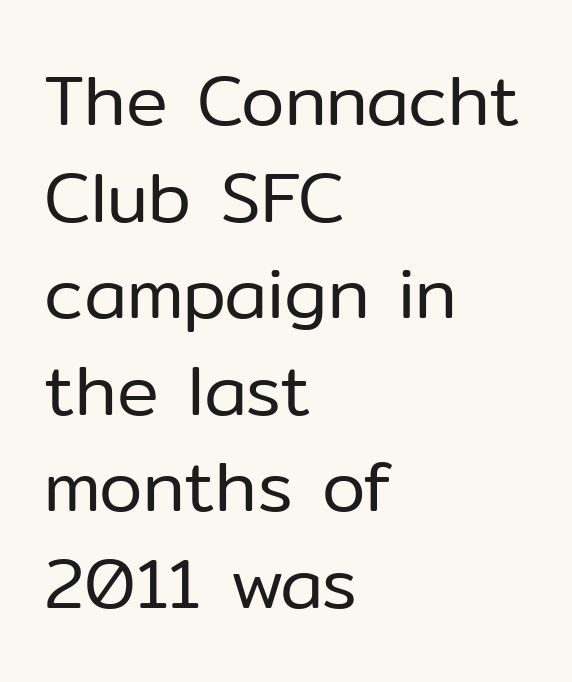
The image shows 70 px regular-weight sans-serif type, upright; set left-aligned, normal line spacing (1.38x), normal letter spacing, not underlined; low stroke contrast and a medium x-height.
